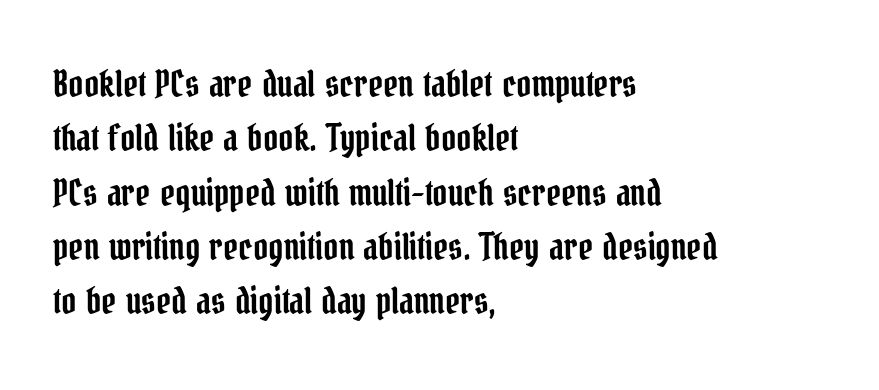
Q: Is the text italic (slanted)? A: No, it is upright.
Q: Is the typeface a serif or a sans-serif typeface? A: Serif.
Q: Is the text underlined? A: No.
Q: How is the paragraph aligned? A: Left-aligned.
Q: Is the spacing between letters normal or unusually wide? A: Normal.
Q: Is the spacing between lines tight, normal or loose? A: Normal.
Q: Width (condensed, normal, or wide)? A: Condensed.
Q: Stroke contrast? A: Low.
Q: x-height? A: Medium.
Q: Monospaced? A: No.
